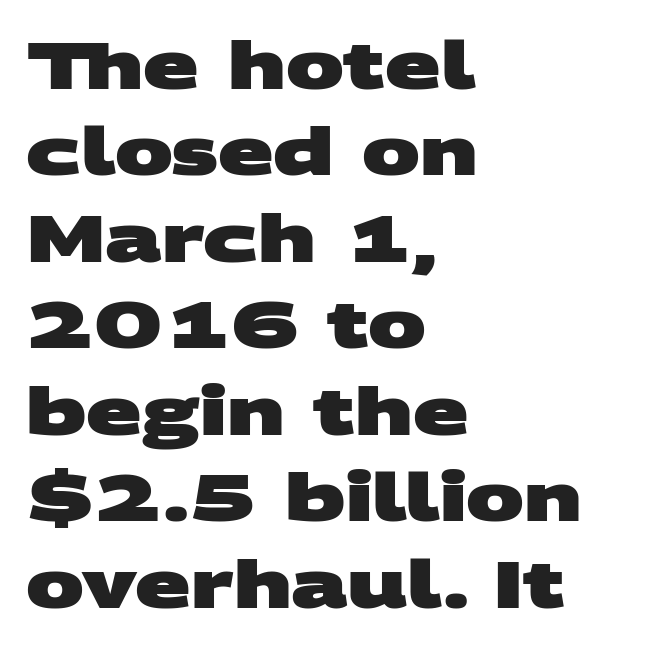
Q: Is the text bold? A: Yes.
Q: Is the typeface a serif or a sans-serif typeface? A: Sans-serif.
Q: Is the text underlined? A: No.
Q: How is the paragraph aligned? A: Left-aligned.
Q: Is the spacing between letters normal or unusually wide? A: Normal.
Q: Is the spacing between lines tight, normal or loose? A: Normal.
Q: Width (condensed, normal, or wide)? A: Wide.
Q: Stroke contrast? A: Medium.
Q: x-height? A: Large.
Q: Monospaced? A: No.
